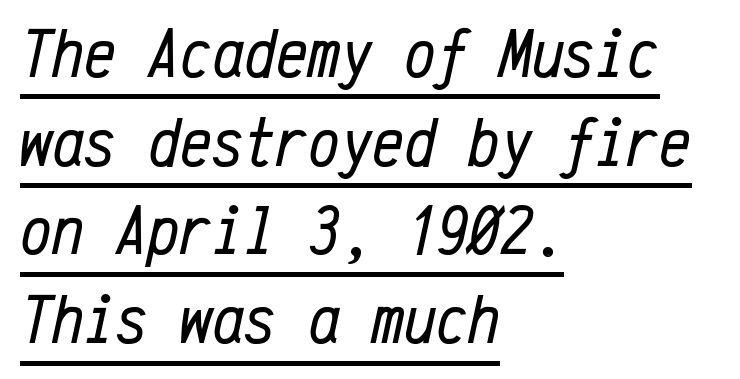
The image shows 71 px regular-weight, condensed type, italic (leaning right), monospaced; set left-aligned, normal line spacing (1.25x), normal letter spacing, underlined; low stroke contrast and a medium x-height.
